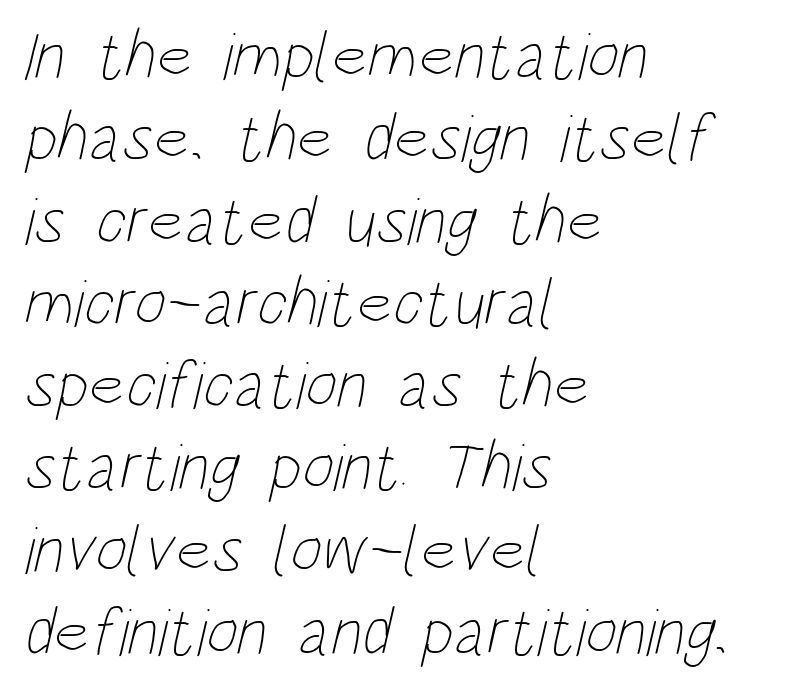
Q: Is the text bold? A: No.
Q: Is the text underlined? A: No.
Q: How is the paragraph aligned? A: Left-aligned.
Q: Is the spacing between letters normal or unusually wide? A: Normal.
Q: Width (condensed, normal, or wide)? A: Condensed.
Q: Stroke contrast? A: Low.
Q: x-height? A: Large.
Q: Monospaced? A: No.
